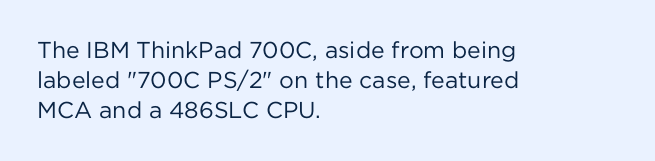
Q: Is the text bold? A: No.
Q: Is the text italic (slanted)? A: No, it is upright.
Q: Is the text underlined? A: No.
Q: How is the paragraph aligned? A: Left-aligned.
Q: Is the spacing between letters normal or unusually wide? A: Normal.
Q: Is the spacing between lines tight, normal or loose? A: Normal.
